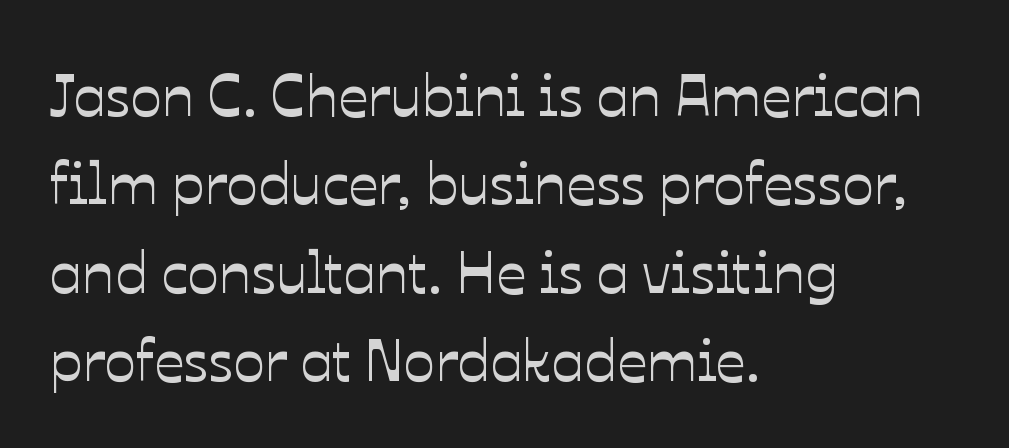
Nobody touched the tracking dial on this one. The paragraph shown leans on its left margin. Vertical strokes here are truly vertical. The block of text has a typical density, with ordinary space between rows. Descenders are the only things crossing below the line. Is this a fixed-width face? No — the glyphs have proportional, varying widths.
